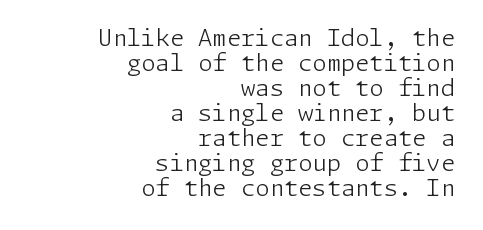
{"italic": "no", "bold": "no", "underline": "no", "align": "right", "line_spacing": "tight", "line_spacing_ratio": 1.09, "letter_spacing": "normal", "letter_spacing_em": 0.0, "glyph_px": 23}
